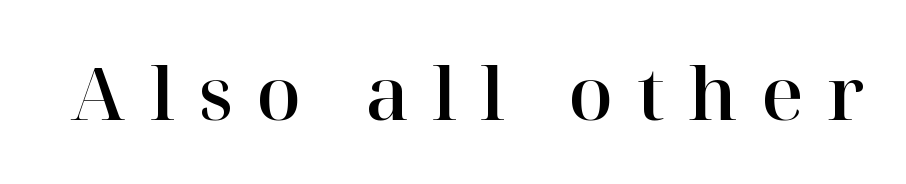
Q: Is the text italic (slanted)? A: No, it is upright.
Q: Is the typeface a serif or a sans-serif typeface? A: Serif.
Q: Is the text underlined? A: No.
Q: Is the spacing between letters normal or unusually wide? A: Unusually wide.
Q: Width (condensed, normal, or wide)? A: Normal.
Q: Stroke contrast? A: High.
Q: x-height? A: Medium.
Q: Monospaced? A: No.
